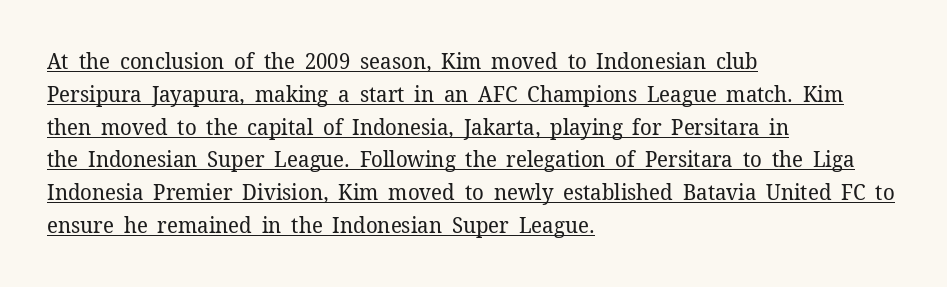
{"italic": "no", "bold": "no", "underline": "yes", "align": "left", "line_spacing": "normal", "line_spacing_ratio": 1.49, "letter_spacing": "normal", "letter_spacing_em": 0.0, "glyph_px": 22}
